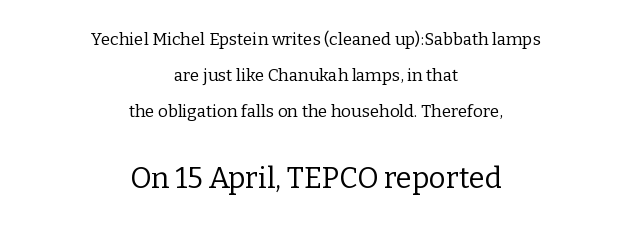
The image shows 29 px regular-weight serif type, upright; set centered, loose line spacing (2.12x), normal letter spacing, not underlined; the second (bottom) block is 1.71x larger; low stroke contrast and a medium x-height.
